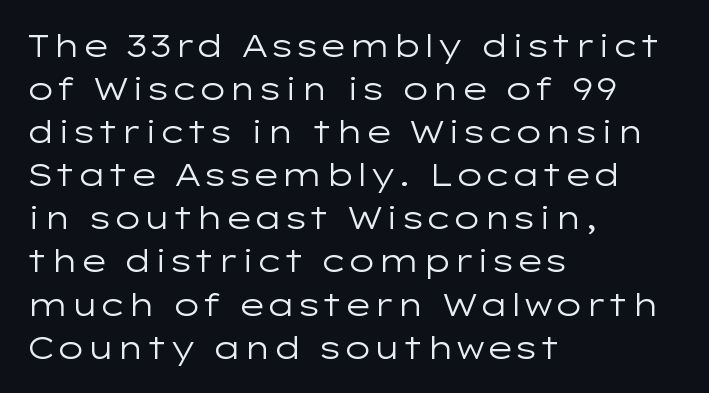
Q: Is the text bold? A: No.
Q: Is the text italic (slanted)? A: No, it is upright.
Q: Is the typeface a serif or a sans-serif typeface? A: Sans-serif.
Q: Is the text underlined? A: No.
Q: How is the paragraph aligned? A: Left-aligned.
Q: Is the spacing between letters normal or unusually wide? A: Normal.
Q: Is the spacing between lines tight, normal or loose? A: Normal.
Q: Width (condensed, normal, or wide)? A: Wide.
Q: Stroke contrast? A: Low.
Q: x-height? A: Medium.
Q: Monospaced? A: No.
